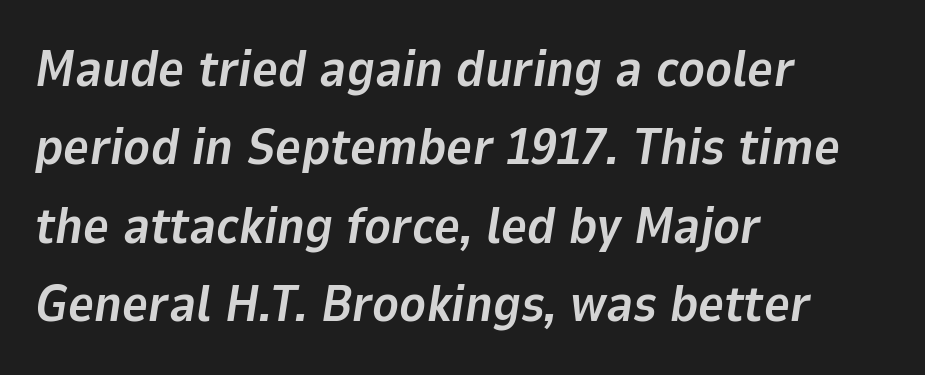
{"italic": "yes", "lean": "right", "slant_degrees": 9, "bold": "yes", "weight": "bold", "width": "normal", "stroke_contrast": "low", "x_height": "medium", "monospaced": "no", "underline": "no", "align": "left", "line_spacing": "normal", "line_spacing_ratio": 1.57, "letter_spacing": "normal", "letter_spacing_em": 0.0, "glyph_px": 50}
